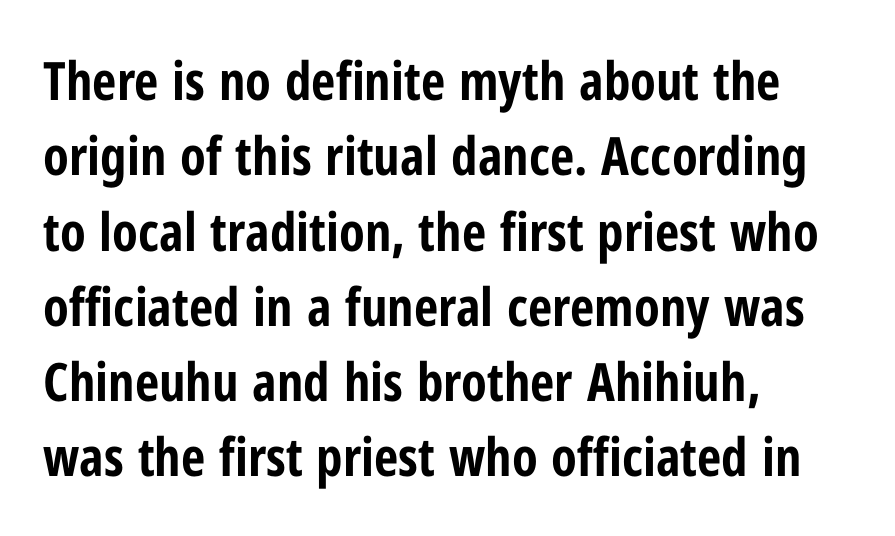
This sample is left-justified, so line endings fall wherever the words run out. A typesetter would mark this as roman, not italic. Each new line begins a customary step beneath the previous one. How are the letters spaced? Ordinarily, with no added tracking. Does the weight exceed regular? Yes, all the way to bold.
